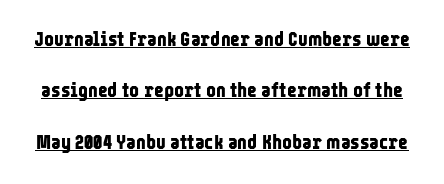
The string is rendered with underlining switched on. Letter spacing: default. On the weight axis this lands at bold, roughly 700. Vertically, the passage feels expansive, rows floating well apart.
